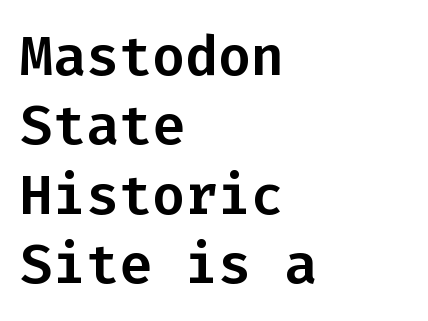
{"serif": "no", "italic": "no", "width": "normal", "stroke_contrast": "low", "x_height": "medium", "monospaced": "yes", "underline": "no", "align": "left", "line_spacing": "normal", "line_spacing_ratio": 1.26, "letter_spacing": "normal", "letter_spacing_em": 0.0, "glyph_px": 55}
